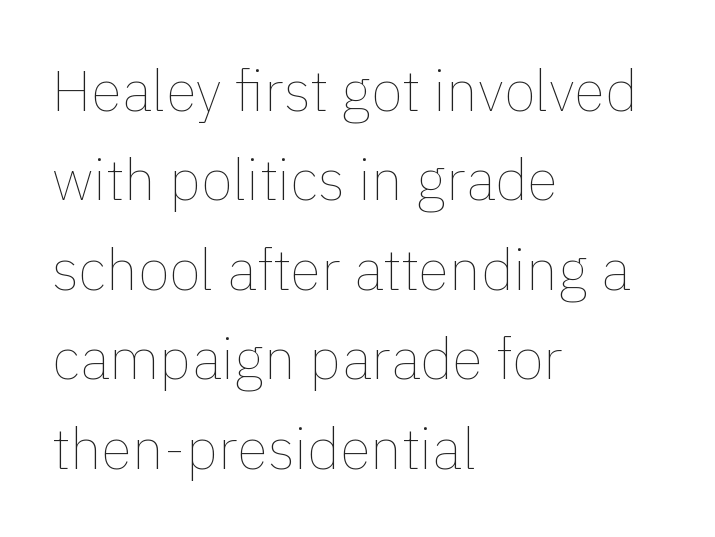
{"italic": "no", "bold": "no", "weight": "thin", "width": "normal", "x_height": "medium", "monospaced": "no", "underline": "no", "align": "left", "line_spacing": "normal", "line_spacing_ratio": 1.57, "letter_spacing": "normal", "letter_spacing_em": 0.0, "glyph_px": 57}
